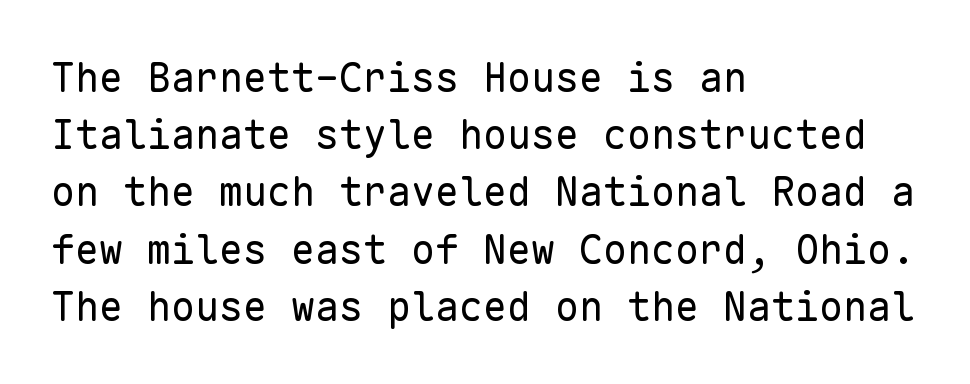
Q: Is the text bold? A: No.
Q: Is the text italic (slanted)? A: No, it is upright.
Q: Is the typeface a serif or a sans-serif typeface? A: Sans-serif.
Q: Is the text underlined? A: No.
Q: How is the paragraph aligned? A: Left-aligned.
Q: Is the spacing between letters normal or unusually wide? A: Normal.
Q: Is the spacing between lines tight, normal or loose? A: Normal.
Q: Width (condensed, normal, or wide)? A: Normal.
Q: Stroke contrast? A: Low.
Q: x-height? A: Medium.
Q: Monospaced? A: Yes.
